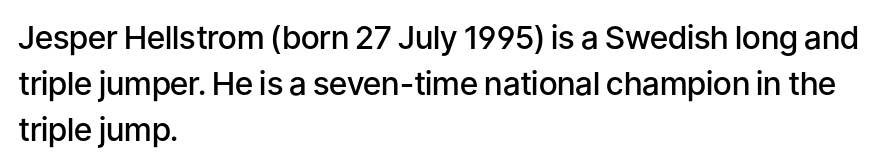
Q: Is the text bold? A: Semi-bold.
Q: Is the text italic (slanted)? A: No, it is upright.
Q: Is the typeface a serif or a sans-serif typeface? A: Sans-serif.
Q: Is the text underlined? A: No.
Q: How is the paragraph aligned? A: Left-aligned.
Q: Is the spacing between letters normal or unusually wide? A: Normal.
Q: Is the spacing between lines tight, normal or loose? A: Normal.
Q: Width (condensed, normal, or wide)? A: Normal.
Q: Stroke contrast? A: Low.
Q: x-height? A: Medium.
Q: Monospaced? A: No.
